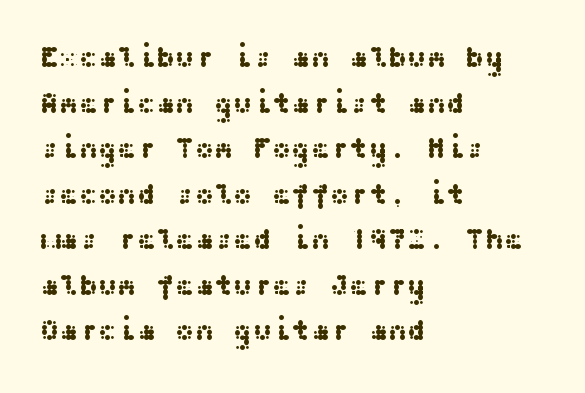
Examine the stroke ends and you'll find no serifs. This sample is left-justified, so line endings fall wherever the words run out. A typesetter would mark this as roman, not italic. The rendering uses a moderate line-height, typical for paragraphs. Descender tails drop into unmarked territory.
